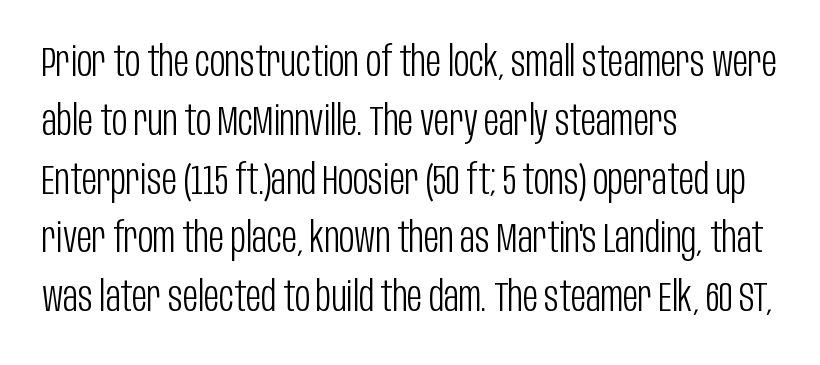
The image shows 42 px light, condensed sans-serif type, upright; set left-aligned, normal line spacing (1.4x), normal letter spacing, not underlined; low stroke contrast and a large x-height.
